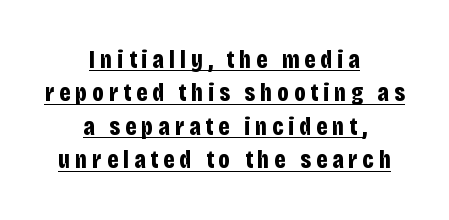
The image shows 25 px bold type, upright; set centered, normal line spacing (1.34x), unusually wide letter spacing (+0.2 em), underlined.
